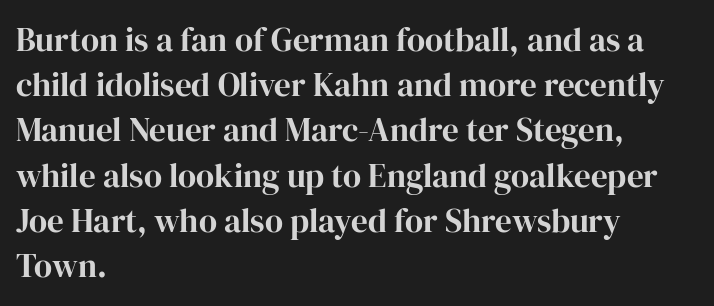
Q: Is the text italic (slanted)? A: No, it is upright.
Q: Is the typeface a serif or a sans-serif typeface? A: Serif.
Q: Is the text underlined? A: No.
Q: How is the paragraph aligned? A: Left-aligned.
Q: Is the spacing between letters normal or unusually wide? A: Normal.
Q: Is the spacing between lines tight, normal or loose? A: Normal.
Q: Width (condensed, normal, or wide)? A: Normal.
Q: Stroke contrast? A: High.
Q: x-height? A: Medium.
Q: Monospaced? A: No.
